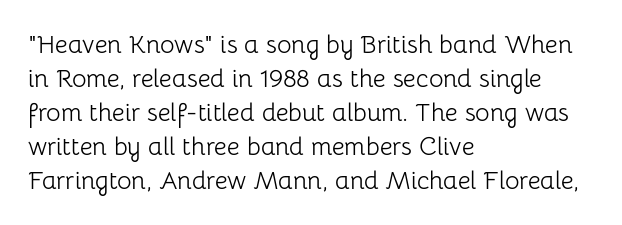
A normal amount of white space separates one row of letters from the next. Honestly, the letter spacing is just normal — you wouldn't notice it. The font's upright variant was chosen for this text. Is this a heavy cut? Hardly; it is regular or lighter. Caption: multi-line text, flush left, ragged right.
